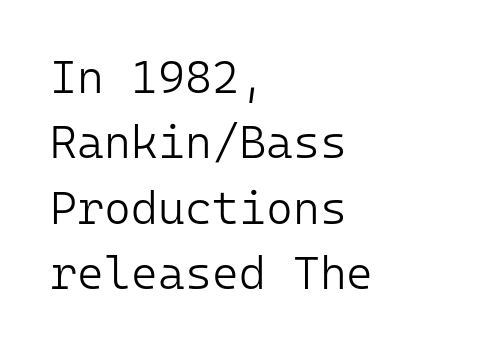
The image shows 46 px light sans-serif type, upright, monospaced; set left-aligned, normal line spacing (1.42x), normal letter spacing, not underlined; low stroke contrast and a medium x-height.
